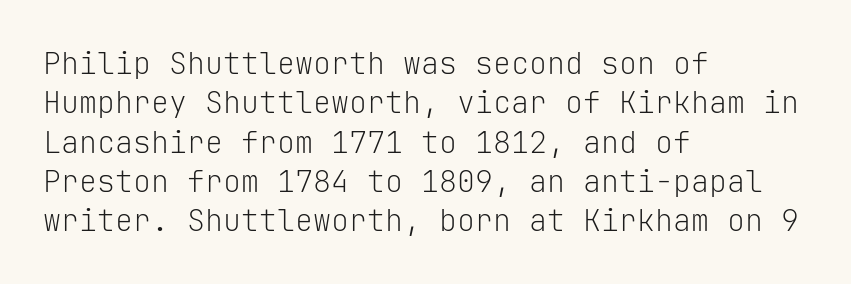
Q: Is the text bold? A: No.
Q: Is the text italic (slanted)? A: No, it is upright.
Q: Is the typeface a serif or a sans-serif typeface? A: Sans-serif.
Q: Is the text underlined? A: No.
Q: How is the paragraph aligned? A: Left-aligned.
Q: Is the spacing between letters normal or unusually wide? A: Normal.
Q: Is the spacing between lines tight, normal or loose? A: Normal.
Q: Width (condensed, normal, or wide)? A: Normal.
Q: Stroke contrast? A: Low.
Q: x-height? A: Medium.
Q: Monospaced? A: Yes.
